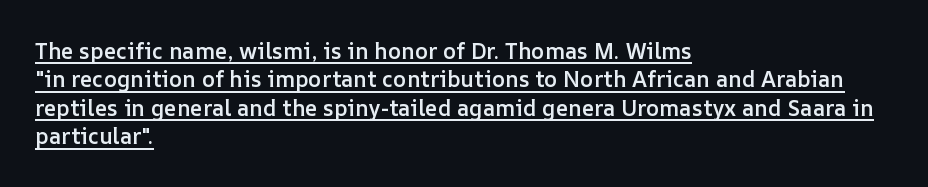
The text block is weighted toward the left margin, trailing off unevenly rightward. No extra tracking has been applied to these lines. You can tell it's not italic because the verticals are truly vertical. These lines carry some extra weight — a demibold, not a full bold.
